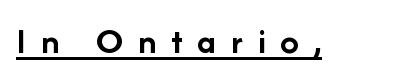
Q: Is the text bold? A: Yes.
Q: Is the text italic (slanted)? A: No, it is upright.
Q: Is the typeface a serif or a sans-serif typeface? A: Sans-serif.
Q: Is the text underlined? A: Yes.
Q: Is the spacing between letters normal or unusually wide? A: Unusually wide.
Q: Width (condensed, normal, or wide)? A: Normal.
Q: Stroke contrast? A: Low.
Q: x-height? A: Medium.
Q: Monospaced? A: No.
